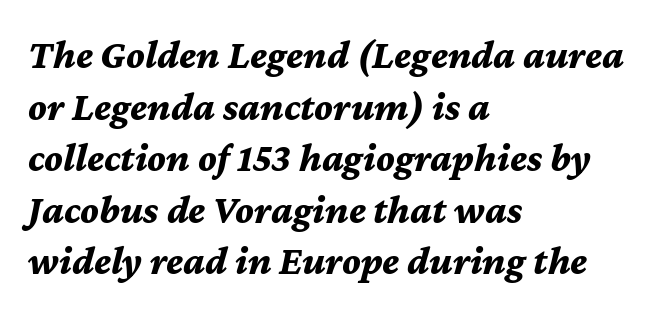
The face used here is rendered with its standard letterfit. All the whitespace from short lines collects on the right. A full-strength bold gives these letters their thick strokes. Vertically, the passage feels balanced, rows spaced as you'd expect. Emphasis-style slanted type is in use. Words float on clear page, feet unadorned.
